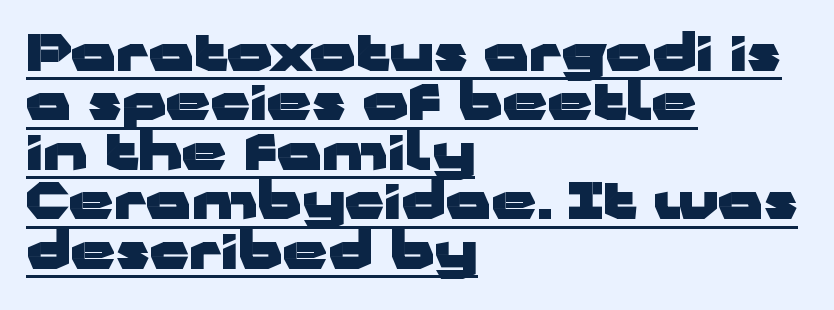
{"serif": "no", "italic": "no", "bold": "yes", "weight": "heavy", "width": "wide", "stroke_contrast": "low", "x_height": "medium", "monospaced": "no", "underline": "yes", "align": "left", "line_spacing": "tight", "line_spacing_ratio": 0.99, "letter_spacing": "normal", "letter_spacing_em": 0.0, "glyph_px": 50}
